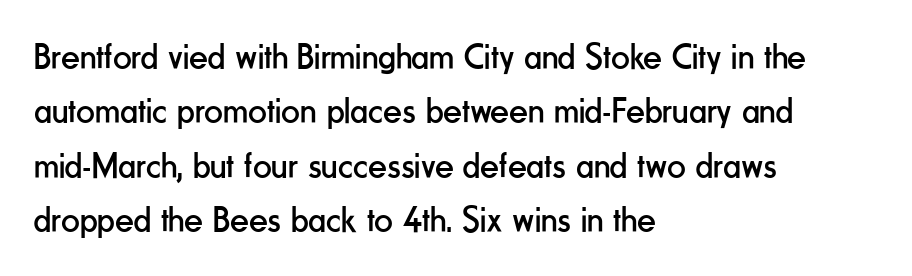
Rendered with straight, roman letterforms. Stem width sits at or under what a default text font uses. Left-aligned paragraph, ragged on the right. The rows are spaced the way most documents space them. Bare-footed words on every line.
